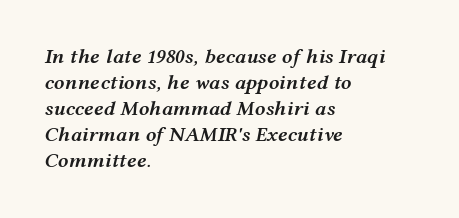
The image shows 21 px text type, italic (leaning right); set left-aligned, line spacing 1.24x, normal letter spacing, not underlined.
